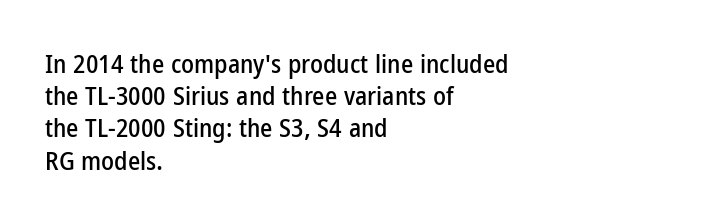
You could call the tracking neutral — neither tight nor loose. Posture: upright roman. Which margin do the lines hug? The left one — the right edge is uneven. Decoration check: the copy has no underline.
